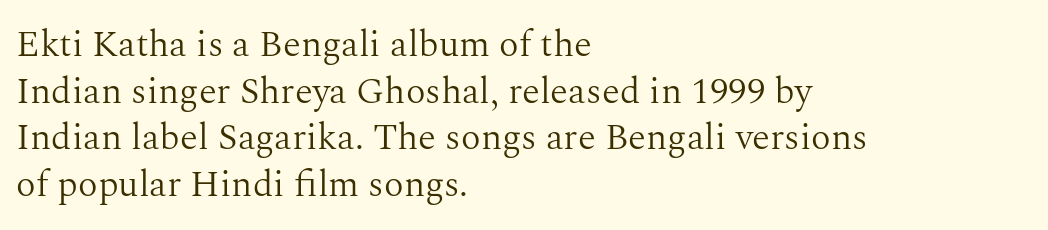
{"serif": "yes", "italic": "no", "bold": "no", "weight": "light", "width": "normal", "stroke_contrast": "medium", "x_height": "medium", "monospaced": "no", "underline": "no", "align": "left", "line_spacing": "normal", "line_spacing_ratio": 1.26, "letter_spacing": "normal", "letter_spacing_em": 0.0, "glyph_px": 37}
